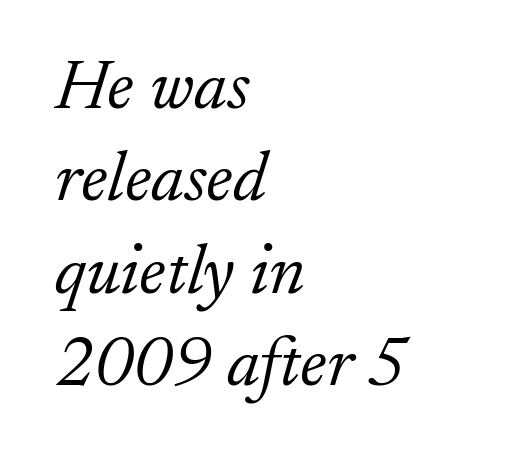
Q: Is the text bold? A: No.
Q: Is the text italic (slanted)? A: Yes, it leans right by about 17 degrees.
Q: Is the typeface a serif or a sans-serif typeface? A: Serif.
Q: Is the text underlined? A: No.
Q: How is the paragraph aligned? A: Left-aligned.
Q: Is the spacing between letters normal or unusually wide? A: Normal.
Q: Is the spacing between lines tight, normal or loose? A: Normal.
Q: Width (condensed, normal, or wide)? A: Normal.
Q: Stroke contrast? A: Low.
Q: x-height? A: Small.
Q: Monospaced? A: No.
